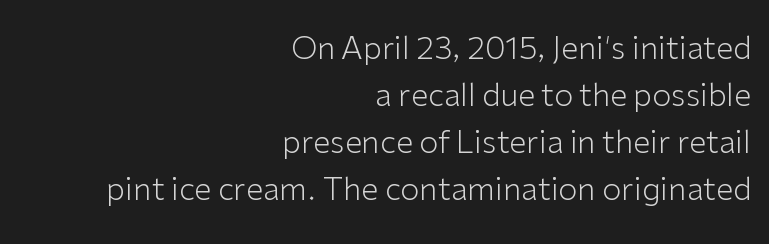
Q: Is the text bold? A: No.
Q: Is the text italic (slanted)? A: No, it is upright.
Q: Is the typeface a serif or a sans-serif typeface? A: Sans-serif.
Q: Is the text underlined? A: No.
Q: How is the paragraph aligned? A: Right-aligned.
Q: Is the spacing between letters normal or unusually wide? A: Normal.
Q: Is the spacing between lines tight, normal or loose? A: Normal.
Q: Width (condensed, normal, or wide)? A: Normal.
Q: Stroke contrast? A: Low.
Q: x-height? A: Medium.
Q: Monospaced? A: No.
